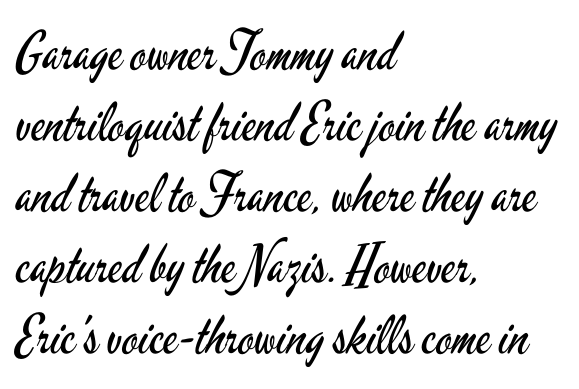
{"serif": "no", "bold": "no", "weight": "regular", "width": "condensed", "stroke_contrast": "low", "x_height": "small", "monospaced": "no", "underline": "no", "align": "left", "line_spacing": "normal", "line_spacing_ratio": 1.34, "letter_spacing": "normal", "letter_spacing_em": 0.0, "glyph_px": 53}
